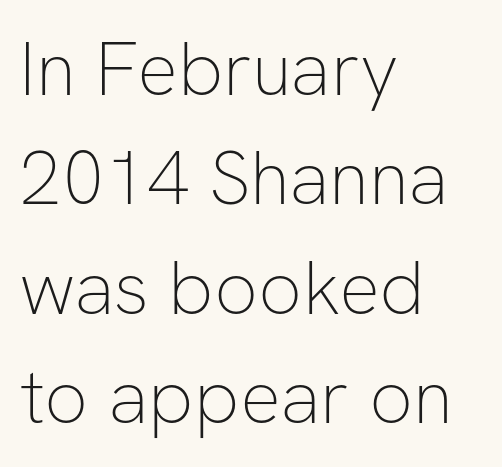
The image shows 76 px thin sans-serif type, upright; set left-aligned, normal line spacing (1.44x), normal letter spacing, not underlined; low stroke contrast and a medium x-height.
